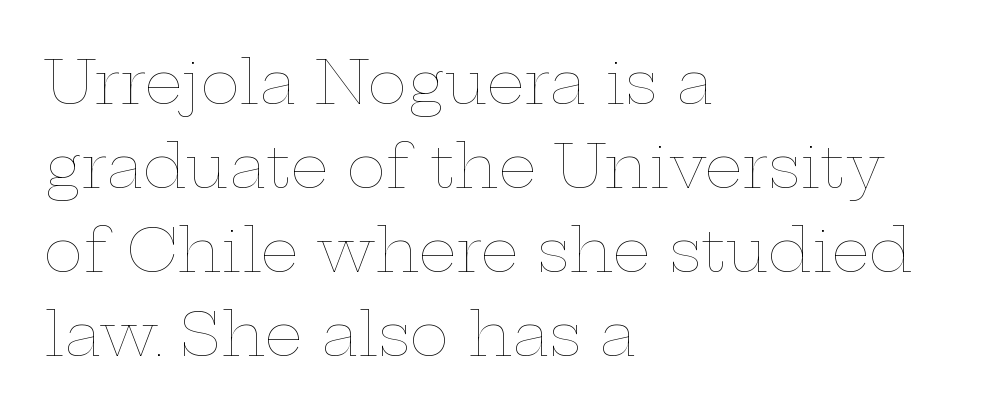
The image shows 60 px thin, wide type, upright; set left-aligned, normal line spacing (1.4x), normal letter spacing, not underlined; low stroke contrast and a medium x-height.
